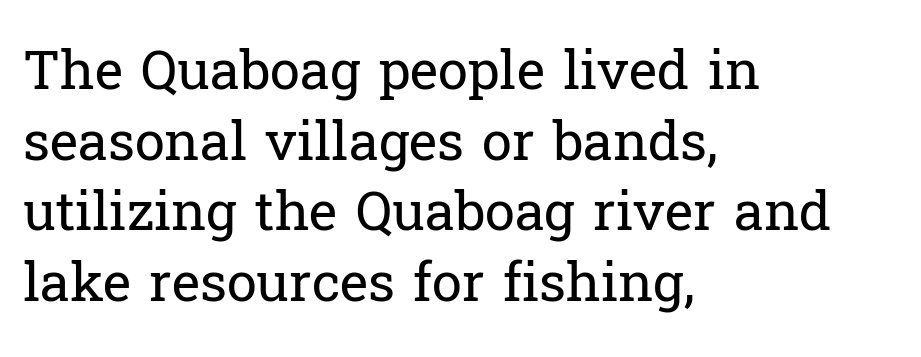
Q: Is the text bold? A: No.
Q: Is the text italic (slanted)? A: No, it is upright.
Q: Is the typeface a serif or a sans-serif typeface? A: Serif.
Q: Is the text underlined? A: No.
Q: How is the paragraph aligned? A: Left-aligned.
Q: Is the spacing between letters normal or unusually wide? A: Normal.
Q: Is the spacing between lines tight, normal or loose? A: Normal.
Q: Width (condensed, normal, or wide)? A: Normal.
Q: Stroke contrast? A: Low.
Q: x-height? A: Medium.
Q: Monospaced? A: No.
